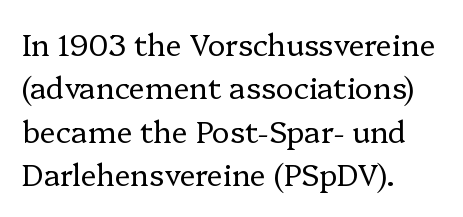
The image shows 30 px regular-weight serif type, upright; set left-aligned, normal line spacing (1.45x), normal letter spacing, not underlined; low stroke contrast and a medium x-height.
